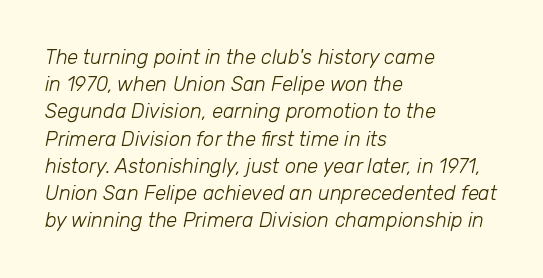
Q: Is the text bold? A: No.
Q: Is the text italic (slanted)? A: Yes, it leans right by about 12 degrees.
Q: Is the text underlined? A: No.
Q: How is the paragraph aligned? A: Left-aligned.
Q: Is the spacing between letters normal or unusually wide? A: Normal.
Q: Is the spacing between lines tight, normal or loose? A: Normal.
